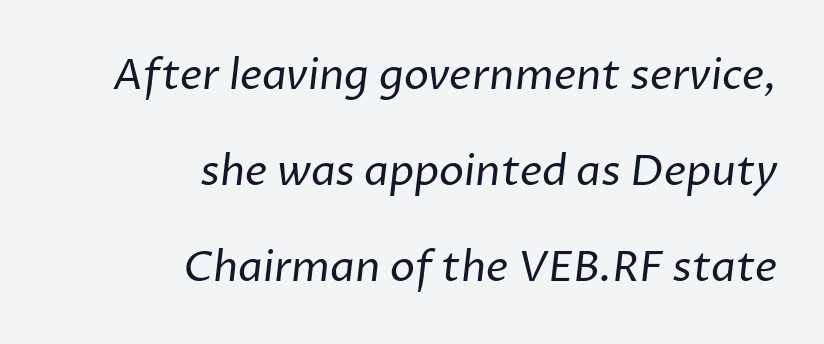
If you measured baseline to baseline, you'd find a long distance. These lines are composed in type without serifs. Just letters on the line, the space beneath them empty. What stands out about the letter spacing? Nothing — it is the standard amount. The lines are quadded right. Each letter keeps its own natural width here, so spacing adapts to shape.
